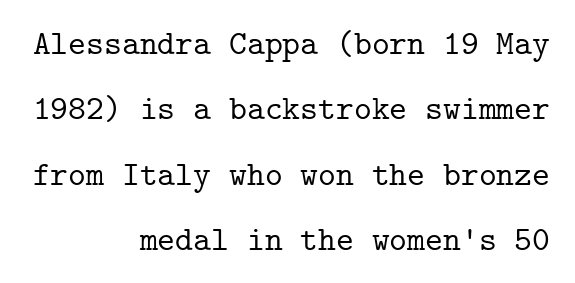
Q: Is the text italic (slanted)? A: No, it is upright.
Q: Is the typeface a serif or a sans-serif typeface? A: Serif.
Q: Is the text underlined? A: No.
Q: How is the paragraph aligned? A: Right-aligned.
Q: Is the spacing between letters normal or unusually wide? A: Normal.
Q: Is the spacing between lines tight, normal or loose? A: Loose.
Q: Width (condensed, normal, or wide)? A: Normal.
Q: Stroke contrast? A: Low.
Q: x-height? A: Medium.
Q: Monospaced? A: Yes.
